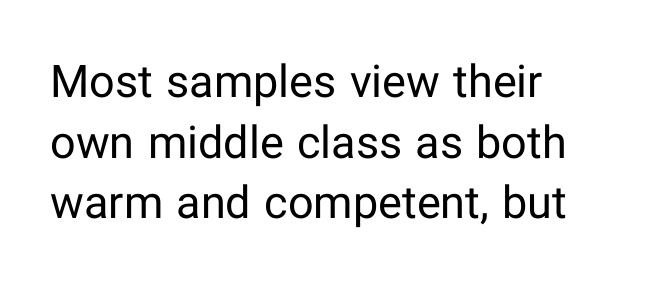
{"serif": "no", "italic": "no", "bold": "no", "weight": "regular", "width": "normal", "stroke_contrast": "low", "x_height": "medium", "monospaced": "no", "underline": "no", "align": "left", "line_spacing": "normal", "line_spacing_ratio": 1.35, "letter_spacing": "normal", "letter_spacing_em": 0.0, "glyph_px": 45}
